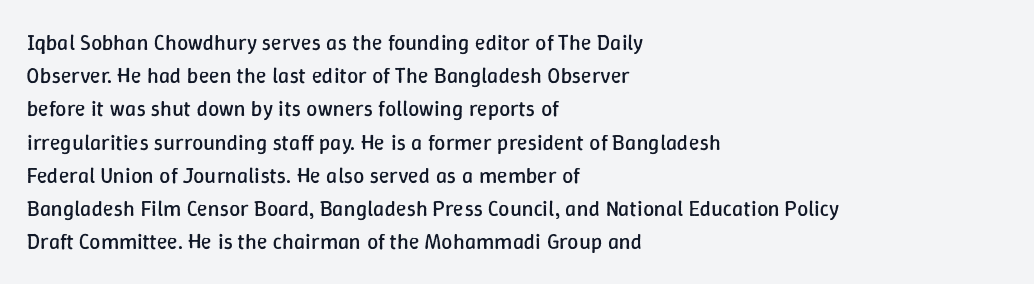
The image shows 22 px text type, upright; set left-aligned, normal line spacing (1.51x), normal letter spacing, not underlined.
